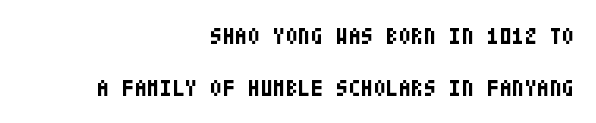
A great deal of white space separates one row of letters from the next. The lines in this sample share a right terminus and differ only in where they begin. Set as a true bold cut, around the 700 mark. Unmarked baselines from the first word to the last.
